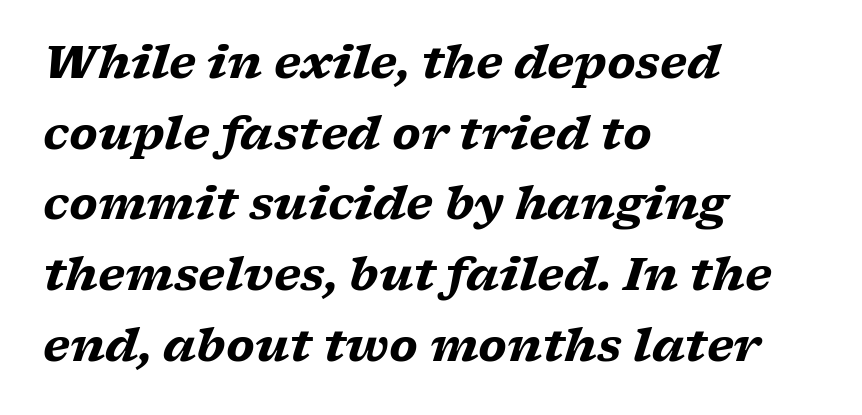
Q: Is the text bold? A: Yes.
Q: Is the text italic (slanted)? A: Yes, it leans right by about 17 degrees.
Q: Is the typeface a serif or a sans-serif typeface? A: Serif.
Q: Is the text underlined? A: No.
Q: How is the paragraph aligned? A: Left-aligned.
Q: Is the spacing between letters normal or unusually wide? A: Normal.
Q: Is the spacing between lines tight, normal or loose? A: Normal.
Q: Width (condensed, normal, or wide)? A: Wide.
Q: Stroke contrast? A: Low.
Q: x-height? A: Medium.
Q: Monospaced? A: No.
